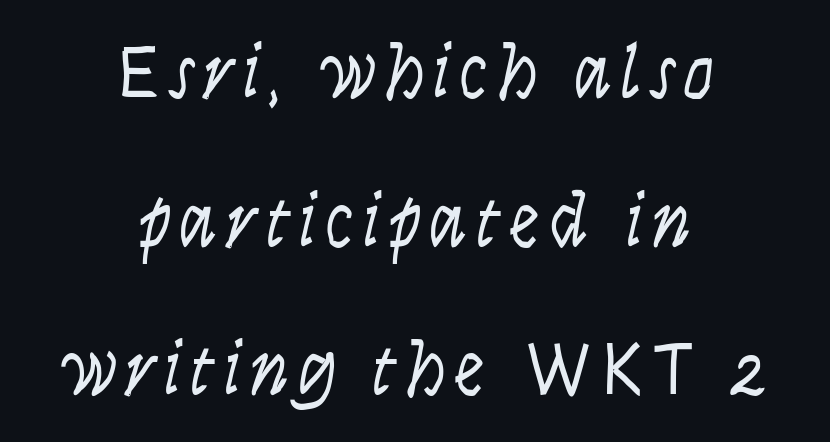
Widely set lines give the paragraph a tall, airy silhouette. The font's italic variant was chosen for this text. Check the space under the baseline: it is left empty. Heft: none added — not bold. Varying glyph widths throughout — classic text-font behaviour. Compared with a flush-left layout, this one balances lines on the center instead.
